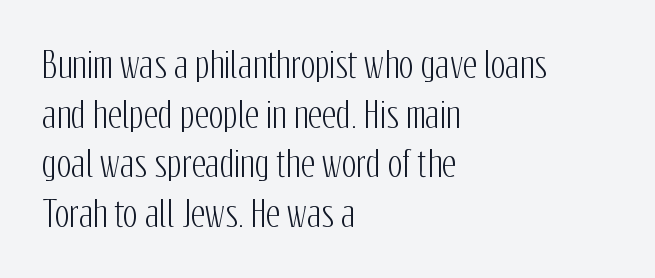
Q: Is the text italic (slanted)? A: No, it is upright.
Q: Is the typeface a serif or a sans-serif typeface? A: Sans-serif.
Q: Is the text underlined? A: No.
Q: How is the paragraph aligned? A: Left-aligned.
Q: Is the spacing between letters normal or unusually wide? A: Normal.
Q: Is the spacing between lines tight, normal or loose? A: Normal.
Q: Width (condensed, normal, or wide)? A: Condensed.
Q: Stroke contrast? A: Low.
Q: x-height? A: Medium.
Q: Monospaced? A: No.
